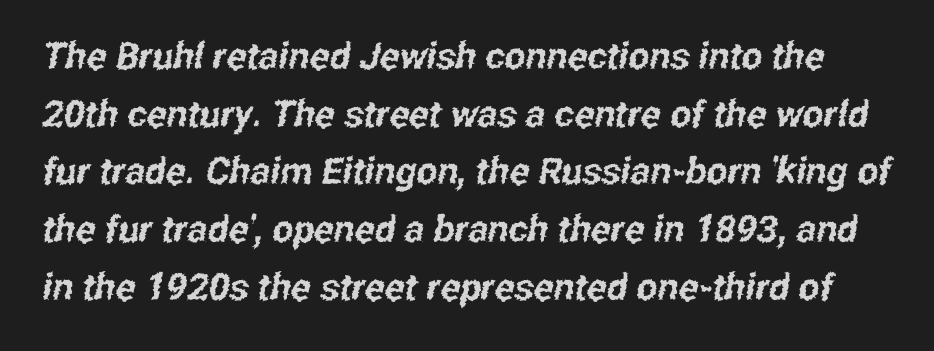
The tracking reads as untouched default to a designer's eye. The face used here is a sans, in the tradition of grotesques and geometrics. This block has exactly the height ordinary leading produces. Proportional: the letters do not fall into vertical columns. The foot of each line stays bare and open.
